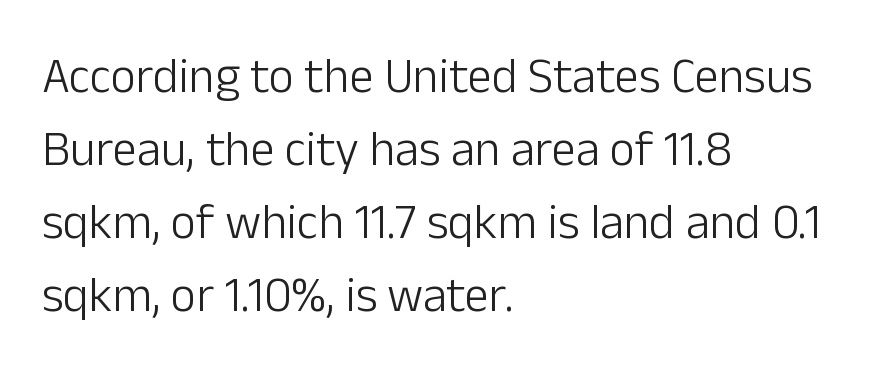
Q: Is the text bold? A: No.
Q: Is the text italic (slanted)? A: No, it is upright.
Q: Is the typeface a serif or a sans-serif typeface? A: Sans-serif.
Q: Is the text underlined? A: No.
Q: How is the paragraph aligned? A: Left-aligned.
Q: Is the spacing between letters normal or unusually wide? A: Normal.
Q: Is the spacing between lines tight, normal or loose? A: Normal.
Q: Width (condensed, normal, or wide)? A: Normal.
Q: Stroke contrast? A: Low.
Q: x-height? A: Medium.
Q: Monospaced? A: No.
